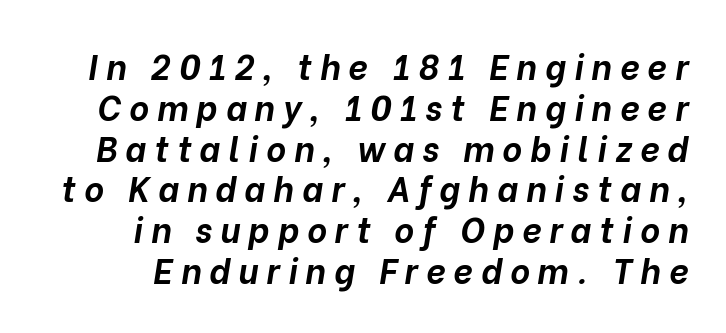
Is this a fixed-width face? No — the glyphs have proportional, varying widths. A typesetter would call this heavily tracked-out type. I'd describe the lettering as bold — thick and assertive. Bare-footed words on every line. Slant detected: the letters are inclined.
